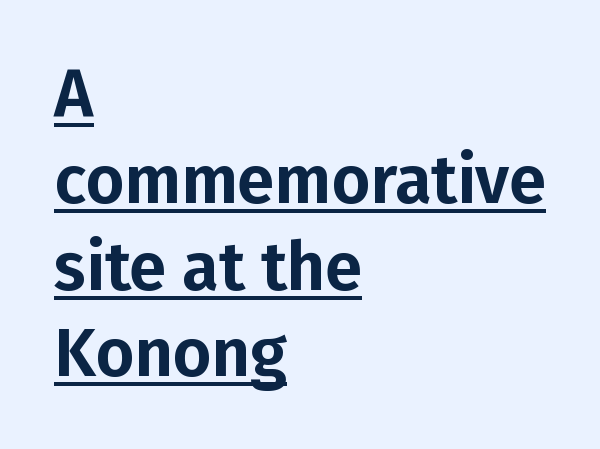
If you measured baseline to baseline, you'd find a middling distance. To sum up the face: it is a sans, with no serifs. Horizontal alignment here is leftward, the default for most running prose. Underlining? Definitely there.
